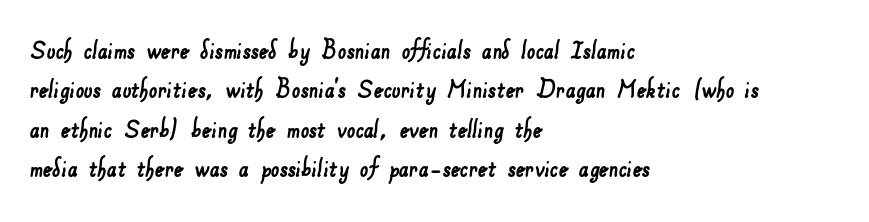
Q: Is the typeface a serif or a sans-serif typeface? A: Sans-serif.
Q: Is the text underlined? A: No.
Q: How is the paragraph aligned? A: Left-aligned.
Q: Is the spacing between letters normal or unusually wide? A: Normal.
Q: Is the spacing between lines tight, normal or loose? A: Normal.
Q: Width (condensed, normal, or wide)? A: Normal.
Q: Stroke contrast? A: Low.
Q: x-height? A: Small.
Q: Monospaced? A: No.
